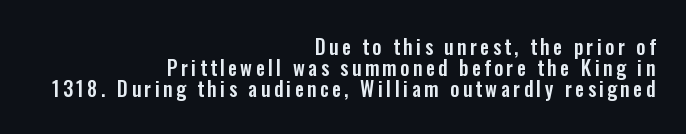
The typesetter chose a ragged-left arrangement here. The axis of the letterforms is exactly vertical. You could barely slide anything between these rows. Descender tails drop into unmarked territory.
